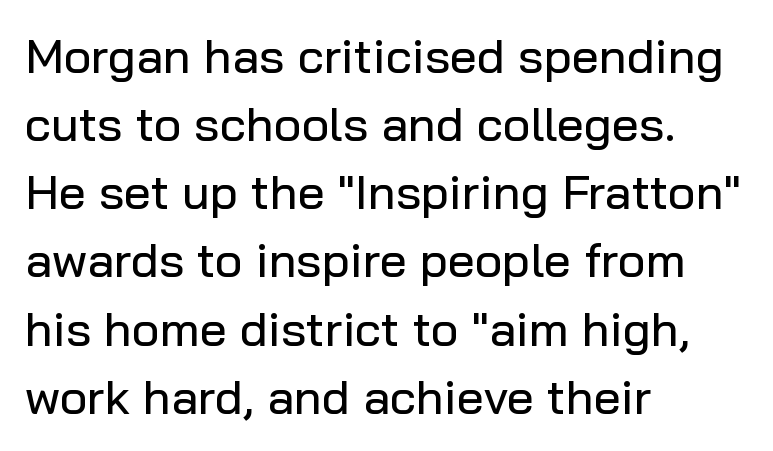
Examine the stroke ends and you'll find no serifs. Vertical spacing — default. A typesetter would call this proportional, since set widths differ per character. There is no visible air inserted between adjacent glyphs. Just letters on the line, the space beneath them empty. In terms of posture, this sample is upright.
